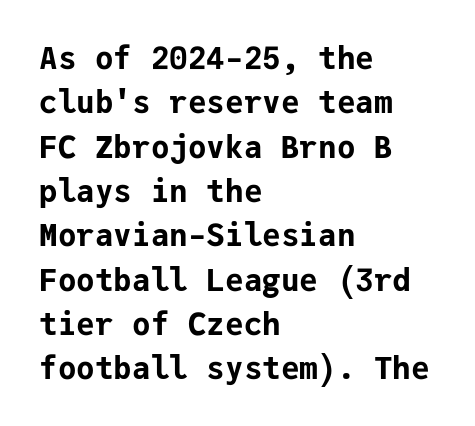
{"serif": "no", "italic": "no", "bold": "yes", "weight": "bold", "width": "normal", "stroke_contrast": "low", "x_height": "medium", "monospaced": "yes", "underline": "no", "align": "left", "line_spacing": "normal", "line_spacing_ratio": 1.43, "letter_spacing": "normal", "letter_spacing_em": 0.0, "glyph_px": 31}
